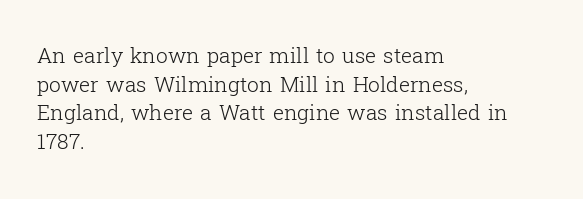
Line beginnings align vertically; line endings do not. Whoever set this chose a conventional vertical rhythm. Stroke mass is kept to a normal reading level or below. Nobody touched the tracking dial on this one.
